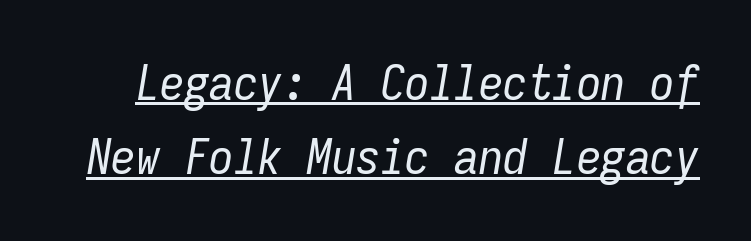
Compared with a typical body face, this is equally light or lighter still. The face used here is rendered with its standard letterfit. Rows of type keep a routine distance in the vertical direction. Is the type slanted? Yes — the strokes lean at a clear angle.
